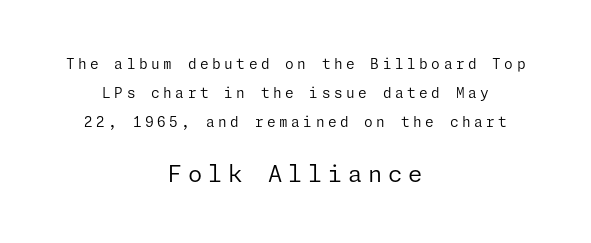
The image shows 23 px text type, upright; set centered, loose line spacing (2.07x), unusually wide letter spacing (+0.25 em), not underlined; the second (bottom) block is 1.64x larger.
